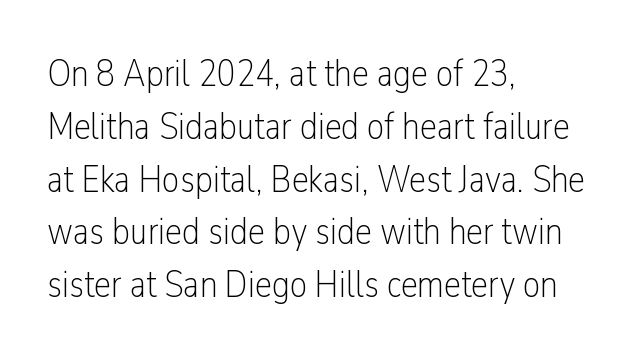
The image shows 38 px light, condensed sans-serif type, upright; set left-aligned, normal line spacing (1.39x), normal letter spacing, not underlined; low stroke contrast and a medium x-height.
